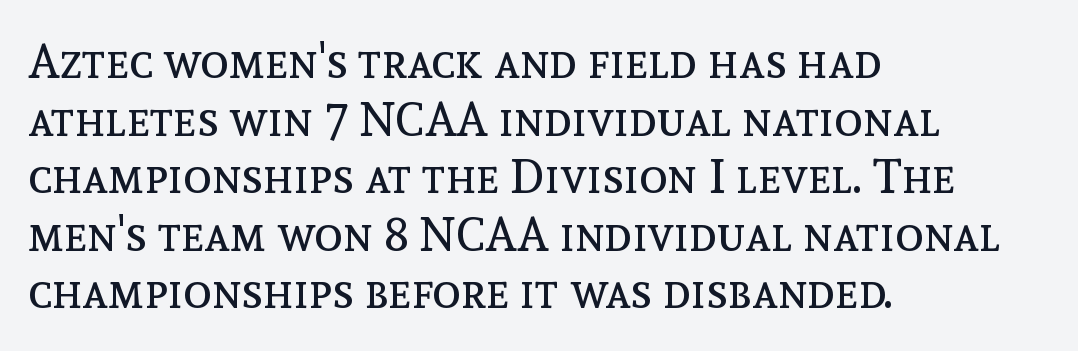
Q: Is the text bold? A: No.
Q: Is the text italic (slanted)? A: No, it is upright.
Q: Is the text underlined? A: No.
Q: How is the paragraph aligned? A: Left-aligned.
Q: Is the spacing between letters normal or unusually wide? A: Normal.
Q: Width (condensed, normal, or wide)? A: Normal.
Q: x-height? A: Medium.
Q: Monospaced? A: No.
